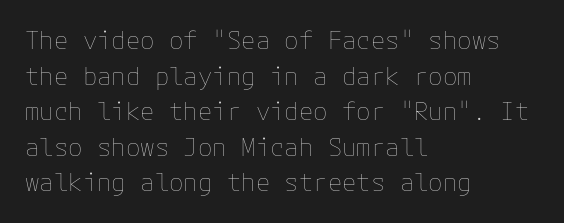
Q: Is the text bold? A: No.
Q: Is the text italic (slanted)? A: No, it is upright.
Q: Is the text underlined? A: No.
Q: How is the paragraph aligned? A: Left-aligned.
Q: Is the spacing between letters normal or unusually wide? A: Normal.
Q: Is the spacing between lines tight, normal or loose? A: Normal.
